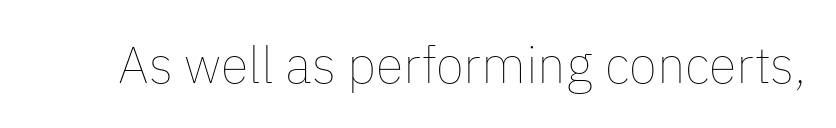
A typesetter would call this proportional, since set widths differ per character. The letters look calm and open, with moderate or lighter stems. Does the lettering tilt? It doesn't — this is upright. The words here are not underlined. The line texture is even and compact thanks to regular tracking.
